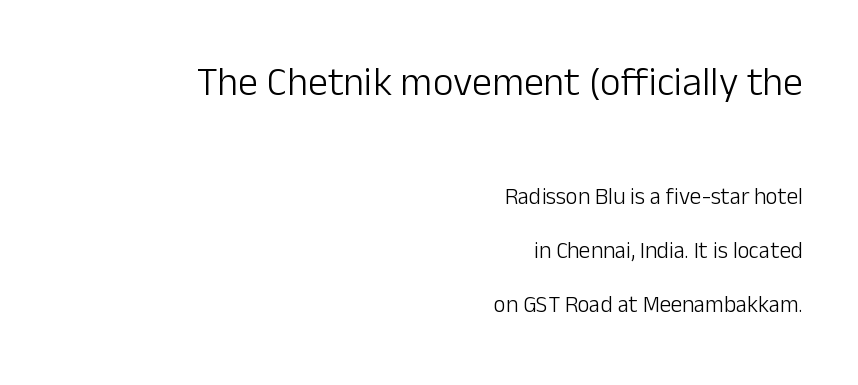
Q: Is the text bold? A: No.
Q: Is the text italic (slanted)? A: No, it is upright.
Q: Is the typeface a serif or a sans-serif typeface? A: Sans-serif.
Q: Is the text underlined? A: No.
Q: How is the paragraph aligned? A: Right-aligned.
Q: Is the spacing between letters normal or unusually wide? A: Normal.
Q: Is the spacing between lines tight, normal or loose? A: Loose.
Q: Which block of text is set in a larger size, the first (top) or the second (bottom)? A: The first (top) one.
Q: Width (condensed, normal, or wide)? A: Normal.
Q: Stroke contrast? A: Low.
Q: x-height? A: Medium.
Q: Monospaced? A: No.
